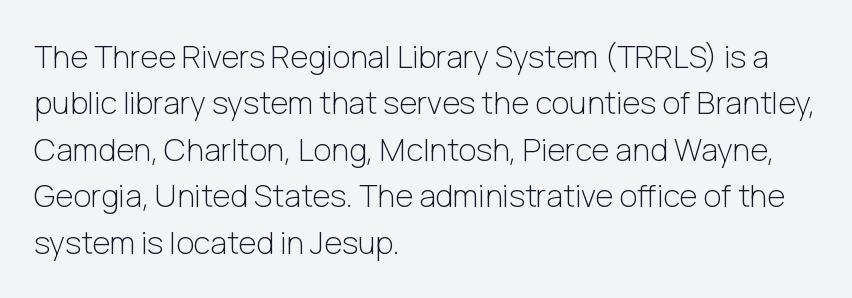
The image shows 31 px light sans-serif type, upright; set left-aligned, normal line spacing (1.5x), normal letter spacing, not underlined; low stroke contrast and a medium x-height.
